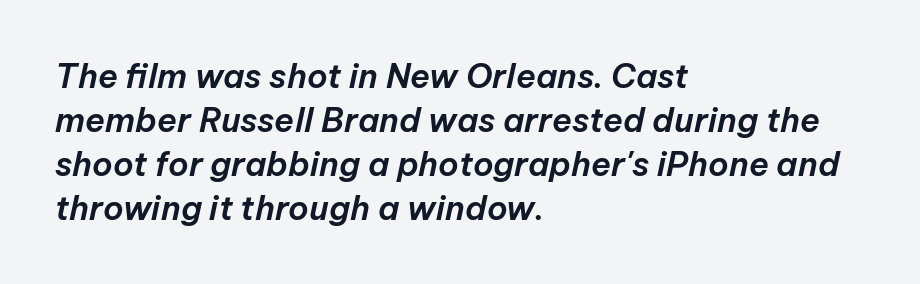
{"italic": "yes", "lean": "right", "slant_degrees": 12, "width": "normal", "stroke_contrast": "low", "x_height": "medium", "monospaced": "no", "underline": "no", "align": "left", "line_spacing": "normal", "line_spacing_ratio": 1.33, "letter_spacing": "normal", "letter_spacing_em": 0.0, "glyph_px": 33}
